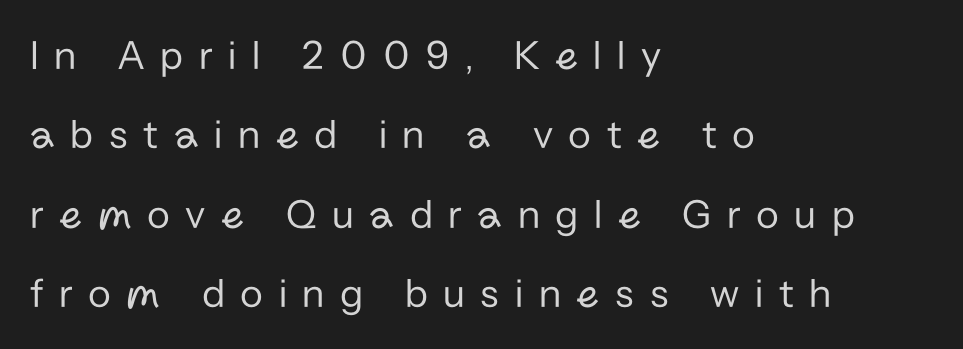
Q: Is the text bold? A: No.
Q: Is the text italic (slanted)? A: No, it is upright.
Q: Is the typeface a serif or a sans-serif typeface? A: Sans-serif.
Q: Is the text underlined? A: No.
Q: How is the paragraph aligned? A: Left-aligned.
Q: Is the spacing between letters normal or unusually wide? A: Unusually wide.
Q: Width (condensed, normal, or wide)? A: Normal.
Q: Stroke contrast? A: Low.
Q: x-height? A: Medium.
Q: Monospaced? A: No.
